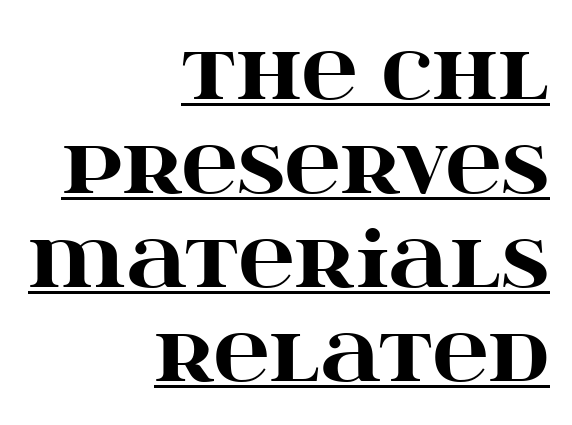
Q: Is the text bold? A: Yes.
Q: Is the text italic (slanted)? A: No, it is upright.
Q: Is the typeface a serif or a sans-serif typeface? A: Serif.
Q: Is the text underlined? A: Yes.
Q: How is the paragraph aligned? A: Right-aligned.
Q: Is the spacing between letters normal or unusually wide? A: Normal.
Q: Width (condensed, normal, or wide)? A: Wide.
Q: Stroke contrast? A: High.
Q: x-height? A: Large.
Q: Monospaced? A: No.
